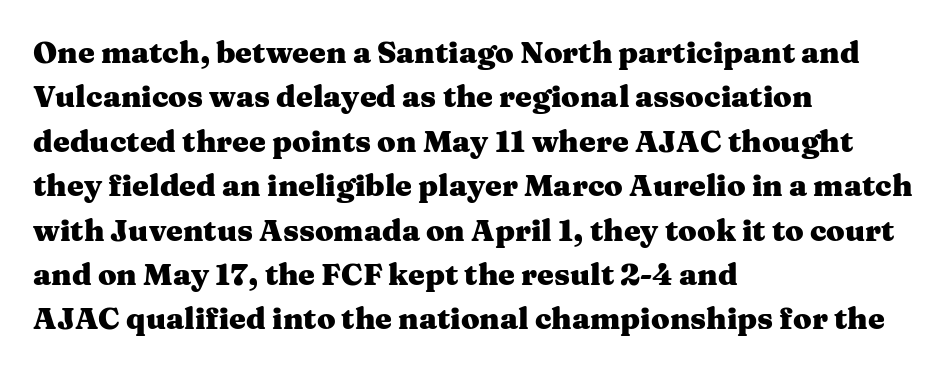
{"serif": "yes", "italic": "no", "bold": "yes", "weight": "heavy", "width": "wide", "stroke_contrast": "medium", "x_height": "medium", "monospaced": "no", "underline": "no", "align": "left", "line_spacing": "normal", "line_spacing_ratio": 1.48, "letter_spacing": "normal", "letter_spacing_em": 0.0, "glyph_px": 30}
